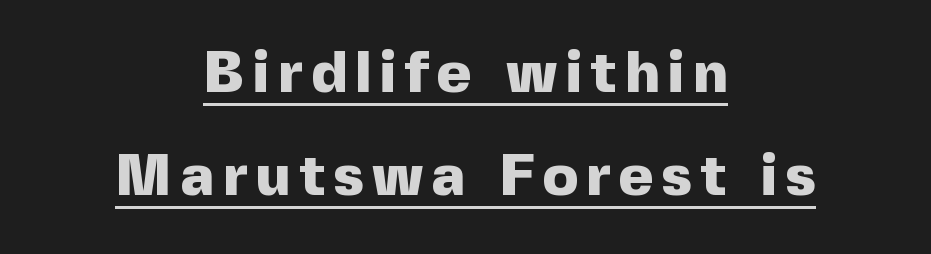
The image shows 59 px heavy sans-serif type, upright; set centered, line spacing 1.74x, underlined; a medium x-height.
